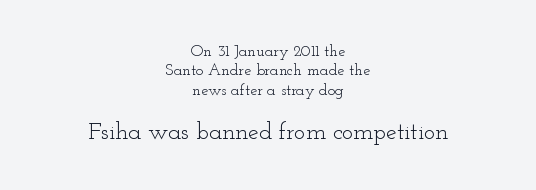
Reading top to bottom, the characters get bigger at the block break. Caption: face not bold, strokes unweighted. The text block is weighted toward neither margin, spreading evenly from the middle. If you drew a line through each stem, it would be perfectly vertical.
